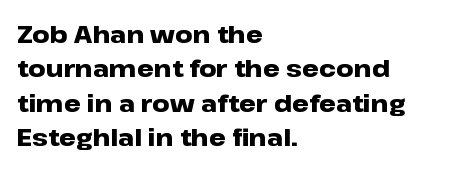
The passage shown is emphatically bold. The space directly below the letters is spotless. Italic? Not at all — the glyphs are vertical. The block of text has a typical density, with ordinary space between rows.
